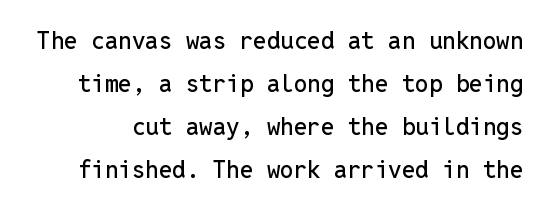
The image shows 24 px text type, upright; set line spacing 1.79x, normal letter spacing, not underlined.
